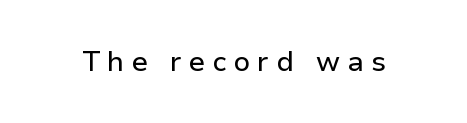
{"serif": "no", "italic": "no", "width": "normal", "stroke_contrast": "low", "x_height": "medium", "monospaced": "no", "underline": "no", "letter_spacing": "wide", "letter_spacing_em": 0.26, "glyph_px": 28}
